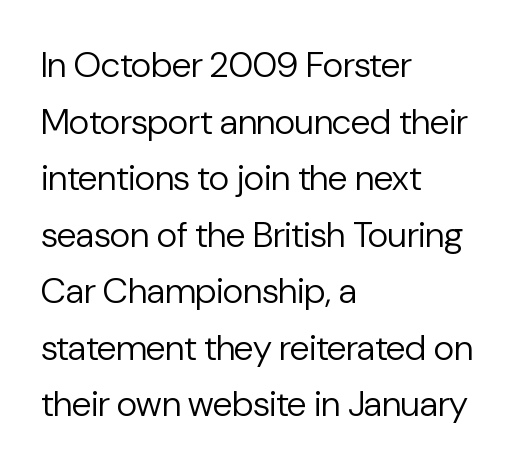
The image shows 36 px regular-weight sans-serif type, upright; set left-aligned, normal line spacing (1.57x), normal letter spacing, not underlined; low stroke contrast and a medium x-height.
